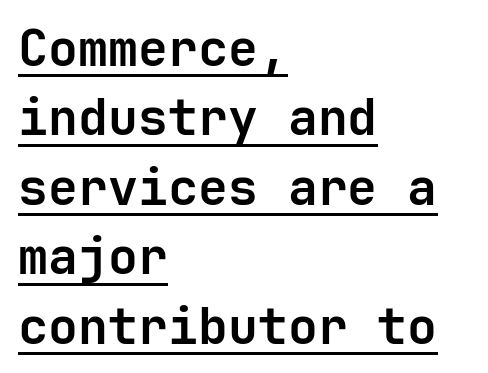
Q: Is the text bold? A: Yes.
Q: Is the text italic (slanted)? A: No, it is upright.
Q: Is the typeface a serif or a sans-serif typeface? A: Sans-serif.
Q: Is the text underlined? A: Yes.
Q: How is the paragraph aligned? A: Left-aligned.
Q: Is the spacing between letters normal or unusually wide? A: Normal.
Q: Is the spacing between lines tight, normal or loose? A: Normal.
Q: Width (condensed, normal, or wide)? A: Normal.
Q: Stroke contrast? A: Low.
Q: x-height? A: Medium.
